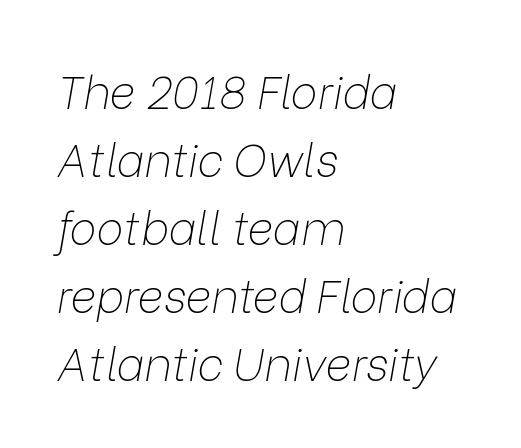
{"italic": "yes", "lean": "right", "slant_degrees": 9, "bold": "no", "weight": "thin", "width": "normal", "stroke_contrast": "low", "x_height": "medium", "monospaced": "no", "underline": "no", "align": "left", "line_spacing": "normal", "line_spacing_ratio": 1.51, "letter_spacing": "normal", "letter_spacing_em": 0.0, "glyph_px": 45}
